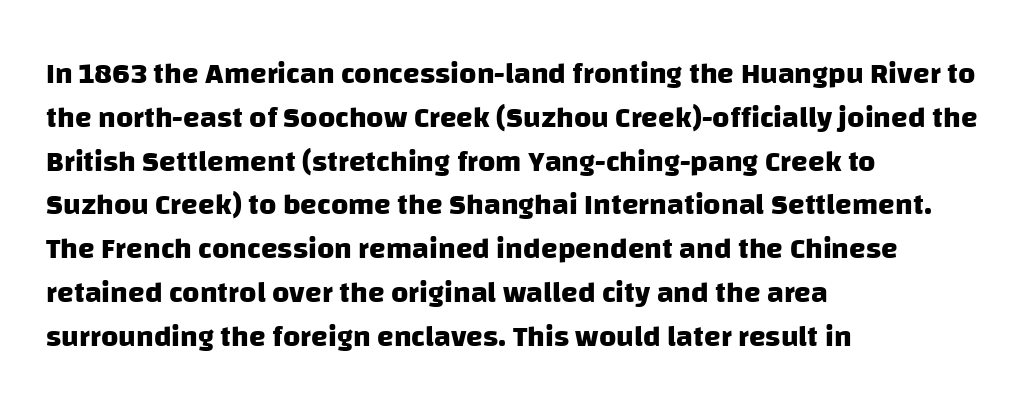
These lines are rendered in a variable-pitch font. The characters display no serif detailing; their extremities are plain. The block of text has a typical density, with ordinary space between rows. What weight is shown? A full bold with thick strokes. Students, note that the glyphs here touch the page at normal intervals. Descender tails drop into unmarked territory.
